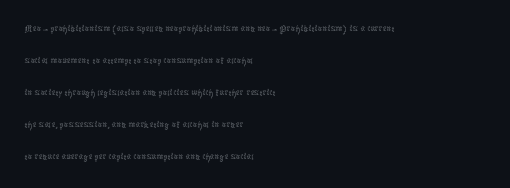
The image shows 22 px text type, upright; set left-aligned, normal line spacing (1.45x), normal letter spacing, not underlined.
